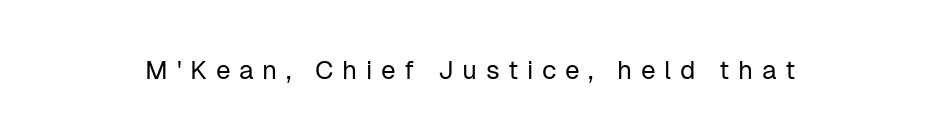
The image shows 26 px text type, upright; set unusually wide letter spacing (+0.33 em), not underlined.
